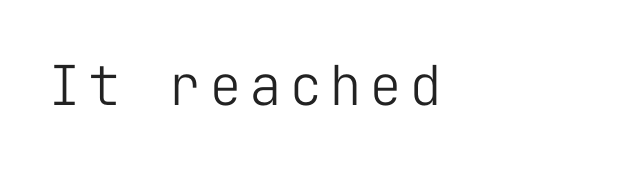
The image shows 55 px light sans-serif type, upright, monospaced; set left-aligned, not underlined; low stroke contrast and a medium x-height.
